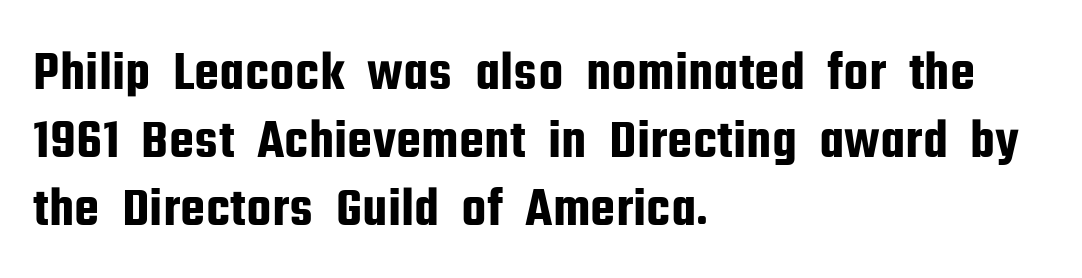
Q: Is the text italic (slanted)? A: No, it is upright.
Q: Is the typeface a serif or a sans-serif typeface? A: Sans-serif.
Q: Is the text underlined? A: No.
Q: How is the paragraph aligned? A: Left-aligned.
Q: Is the spacing between letters normal or unusually wide? A: Normal.
Q: Width (condensed, normal, or wide)? A: Condensed.
Q: Stroke contrast? A: Low.
Q: x-height? A: Medium.
Q: Monospaced? A: No.
